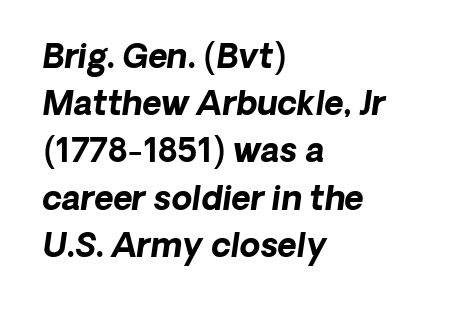
Casual observation: everything's shoved over to the left. This rendering leaves character spacing at its baseline value. Compared with an ordinary text face, these strokes are far heavier — a full bold. In terms of leading, this rendering sits right in the middle. It's the slanting kind of type. The baseline area is clear.
